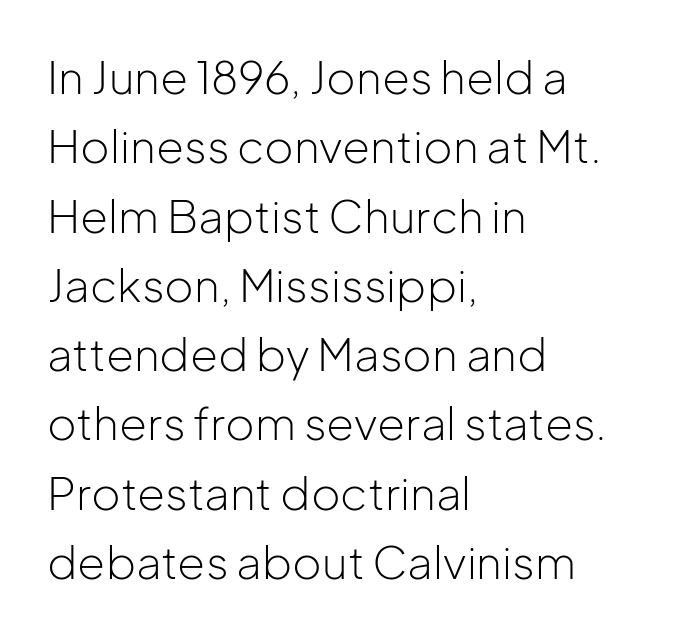
This block has exactly the height ordinary leading produces. Bare-footed words on every line. The font family rendered here belongs to the sans-serif group. This sample uses an upright cut, with every glyph sitting square on the baseline. Do the characters align in a grid? No, the font is proportional. Glyph-to-glyph distance matches everyday printed text.
